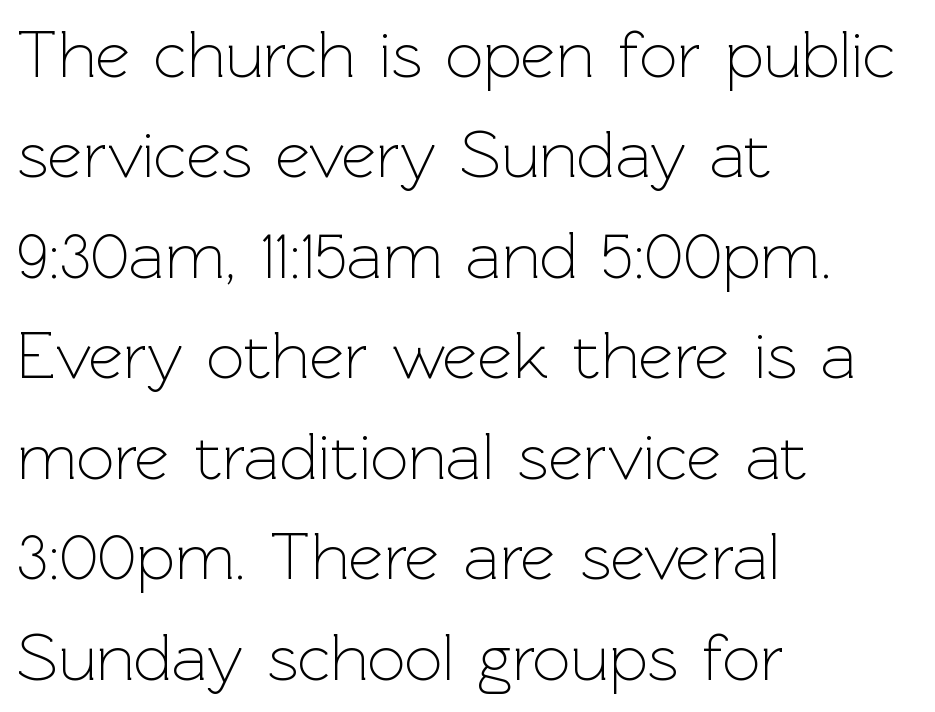
Think of a printed novel: that variable character pitch is what you see here. The rows are spaced the way most documents space them. No heavy texture on the line: the type isn't bold. Stroke terminals: plain, sans-serif. Compared with a centered layout, this one pins lines to the left instead. Just letters on the line, the space beneath them empty.
